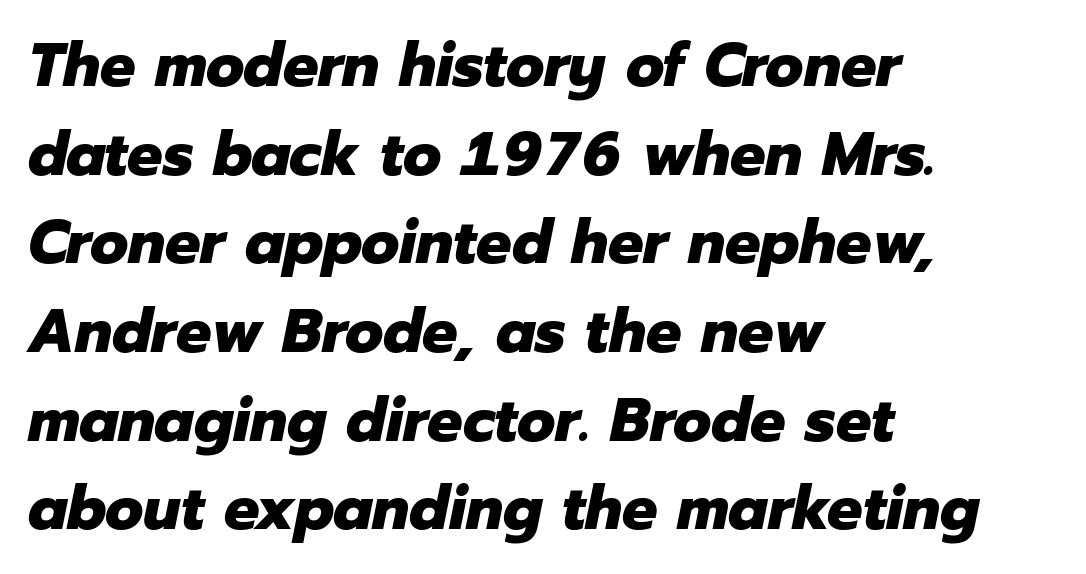
The image shows 62 px heavy type, italic (leaning right); set left-aligned, normal line spacing (1.43x), normal letter spacing, not underlined; low stroke contrast and a medium x-height.
